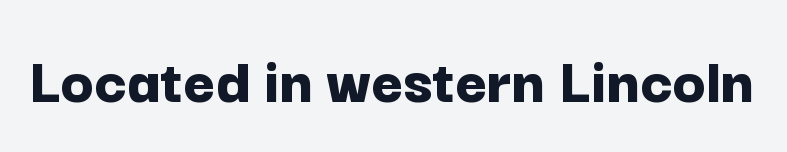
Q: Is the text bold? A: Yes.
Q: Is the text italic (slanted)? A: No, it is upright.
Q: Is the typeface a serif or a sans-serif typeface? A: Sans-serif.
Q: Is the text underlined? A: No.
Q: Is the spacing between letters normal or unusually wide? A: Normal.
Q: Width (condensed, normal, or wide)? A: Normal.
Q: Stroke contrast? A: Low.
Q: x-height? A: Medium.
Q: Monospaced? A: No.
